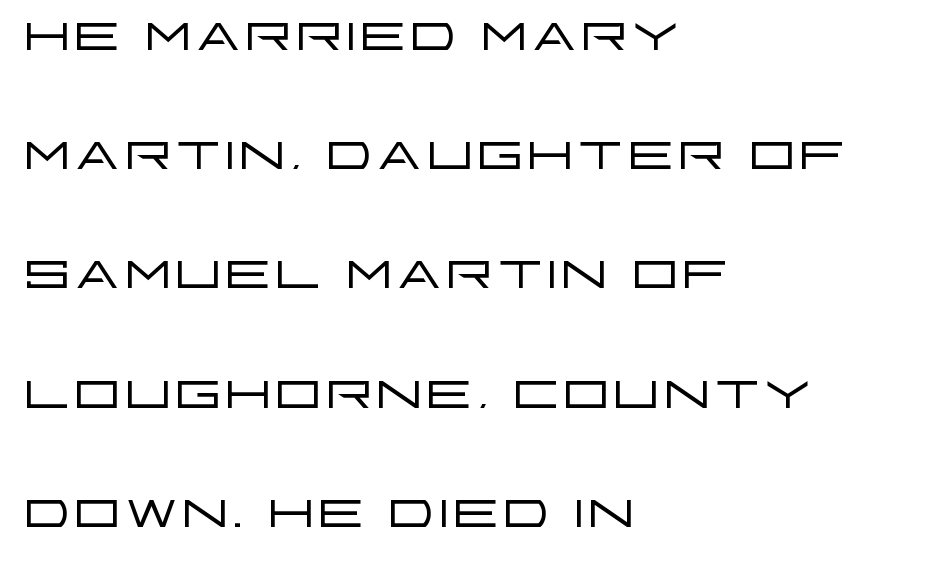
{"serif": "no", "italic": "no", "bold": "no", "weight": "light", "width": "wide", "stroke_contrast": "low", "x_height": "large", "monospaced": "no", "underline": "no", "align": "left", "line_spacing": "normal", "line_spacing_ratio": 1.59, "letter_spacing": "normal", "letter_spacing_em": 0.0, "glyph_px": 75}
